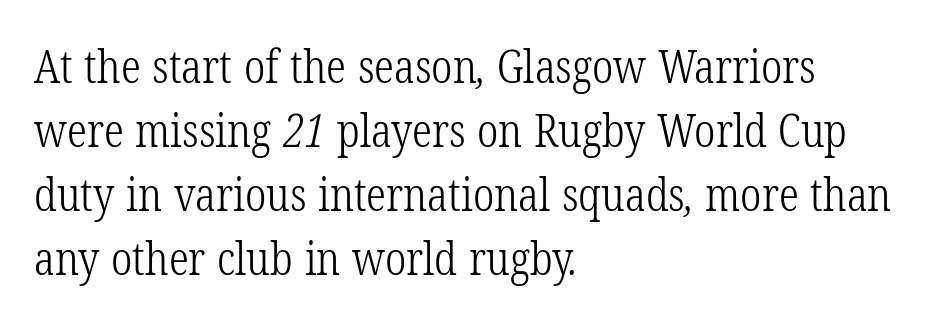
{"serif": "yes", "bold": "no", "weight": "light", "width": "condensed", "stroke_contrast": "low", "x_height": "medium", "monospaced": "no", "underline": "no", "align": "left", "line_spacing": "normal", "line_spacing_ratio": 1.42, "letter_spacing": "normal", "letter_spacing_em": 0.0, "glyph_px": 45}
